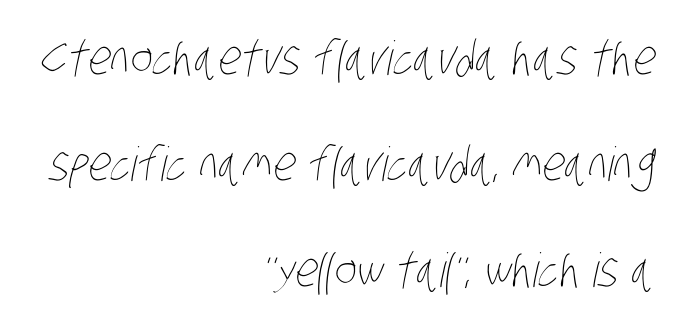
The image shows 47 px thin, condensed type; set right-aligned, loose line spacing (2.26x), normal letter spacing, not underlined; low stroke contrast and a large x-height.
